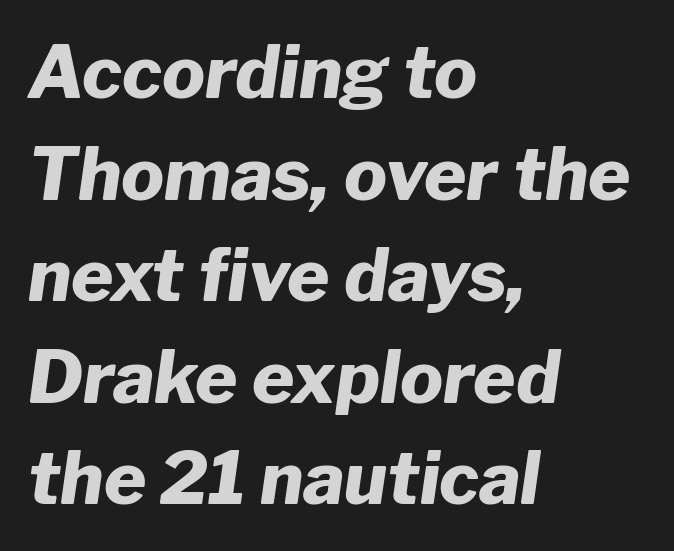
Q: Is the text bold? A: Yes.
Q: Is the text italic (slanted)? A: Yes, it leans right by about 8 degrees.
Q: Is the text underlined? A: No.
Q: How is the paragraph aligned? A: Left-aligned.
Q: Is the spacing between letters normal or unusually wide? A: Normal.
Q: Is the spacing between lines tight, normal or loose? A: Normal.
Q: Width (condensed, normal, or wide)? A: Normal.
Q: Stroke contrast? A: Low.
Q: x-height? A: Medium.
Q: Monospaced? A: No.
